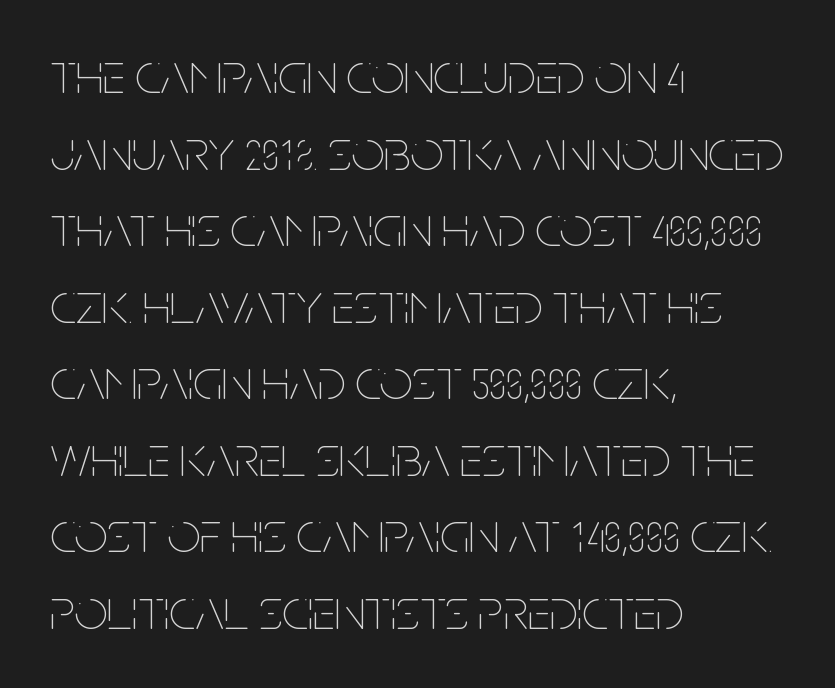
Q: Is the text bold? A: No.
Q: Is the text italic (slanted)? A: No, it is upright.
Q: Is the text underlined? A: No.
Q: How is the paragraph aligned? A: Left-aligned.
Q: Is the spacing between letters normal or unusually wide? A: Normal.
Q: Is the spacing between lines tight, normal or loose? A: Normal.
Q: Width (condensed, normal, or wide)? A: Condensed.
Q: Stroke contrast? A: Low.
Q: x-height? A: Large.
Q: Monospaced? A: No.
